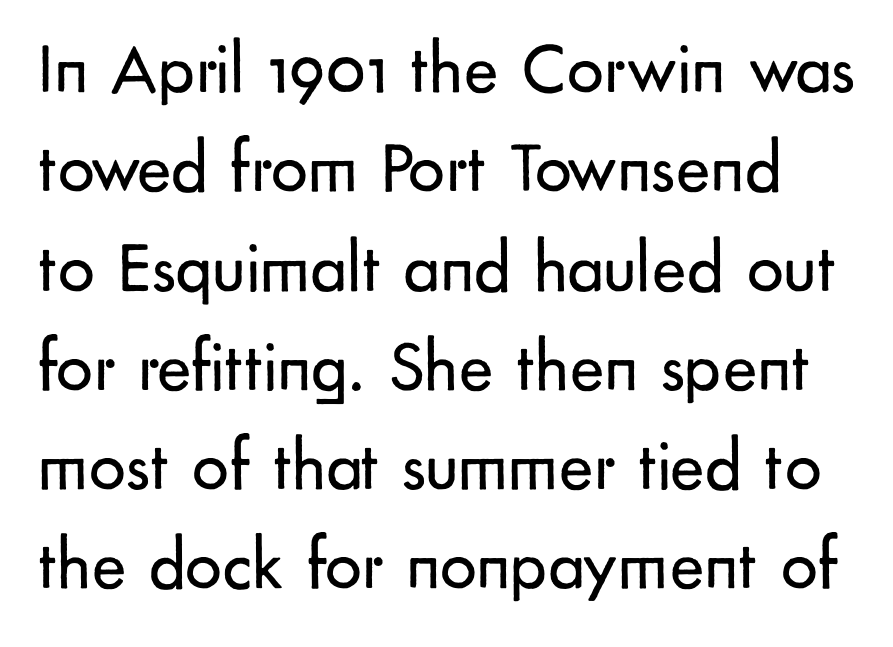
{"serif": "no", "italic": "no", "bold": "no", "weight": "regular", "width": "normal", "stroke_contrast": "low", "x_height": "small", "monospaced": "no", "underline": "no", "line_spacing": "normal", "line_spacing_ratio": 1.36, "letter_spacing": "normal", "letter_spacing_em": 0.0, "glyph_px": 73}
